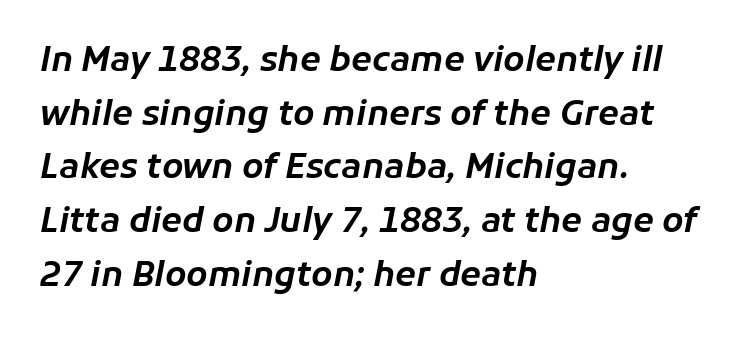
Q: Is the text italic (slanted)? A: Yes, it leans right by about 11 degrees.
Q: Is the text underlined? A: No.
Q: How is the paragraph aligned? A: Left-aligned.
Q: Is the spacing between letters normal or unusually wide? A: Normal.
Q: Is the spacing between lines tight, normal or loose? A: Normal.
Q: Width (condensed, normal, or wide)? A: Normal.
Q: Stroke contrast? A: Low.
Q: x-height? A: Medium.
Q: Monospaced? A: No.
